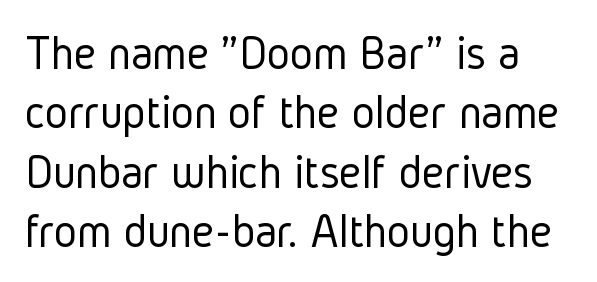
{"serif": "no", "italic": "no", "bold": "no", "weight": "light", "width": "condensed", "stroke_contrast": "low", "x_height": "medium", "monospaced": "no", "underline": "no", "line_spacing_ratio": 1.21, "letter_spacing": "normal", "letter_spacing_em": 0.0, "glyph_px": 49}
